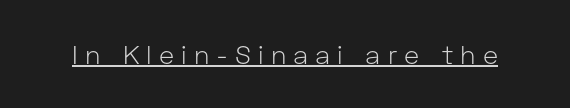
Q: Is the text bold? A: No.
Q: Is the text italic (slanted)? A: No, it is upright.
Q: Is the text underlined? A: Yes.
Q: Is the spacing between letters normal or unusually wide? A: Unusually wide.
